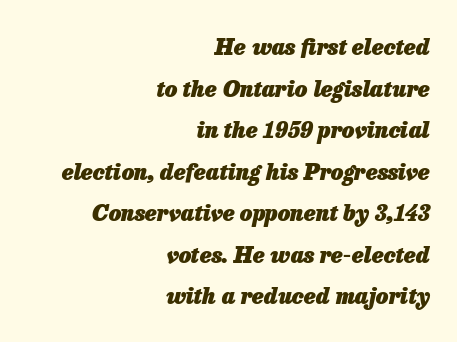
{"italic": "yes", "lean": "right", "slant_degrees": 13, "bold": "yes", "underline": "no", "align": "right", "line_spacing_ratio": 1.89, "letter_spacing": "normal", "letter_spacing_em": 0.0, "glyph_px": 22}
